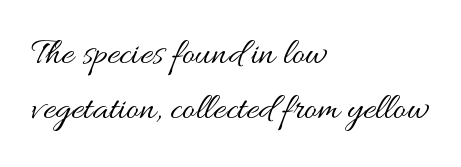
Q: Is the text bold? A: No.
Q: Is the text italic (slanted)? A: Yes.
Q: Is the text underlined? A: No.
Q: How is the paragraph aligned? A: Left-aligned.
Q: Is the spacing between letters normal or unusually wide? A: Normal.
Q: Is the spacing between lines tight, normal or loose? A: Normal.
Q: Width (condensed, normal, or wide)? A: Wide.
Q: Stroke contrast? A: Medium.
Q: x-height? A: Small.
Q: Monospaced? A: No.
